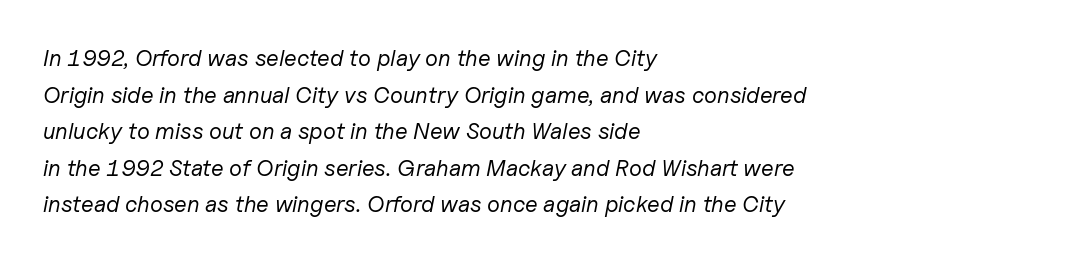
{"italic": "yes", "lean": "right", "slant_degrees": 11, "bold": "no", "underline": "no", "align": "left", "line_spacing": "normal", "line_spacing_ratio": 1.59, "letter_spacing": "normal", "letter_spacing_em": 0.0, "glyph_px": 23}
